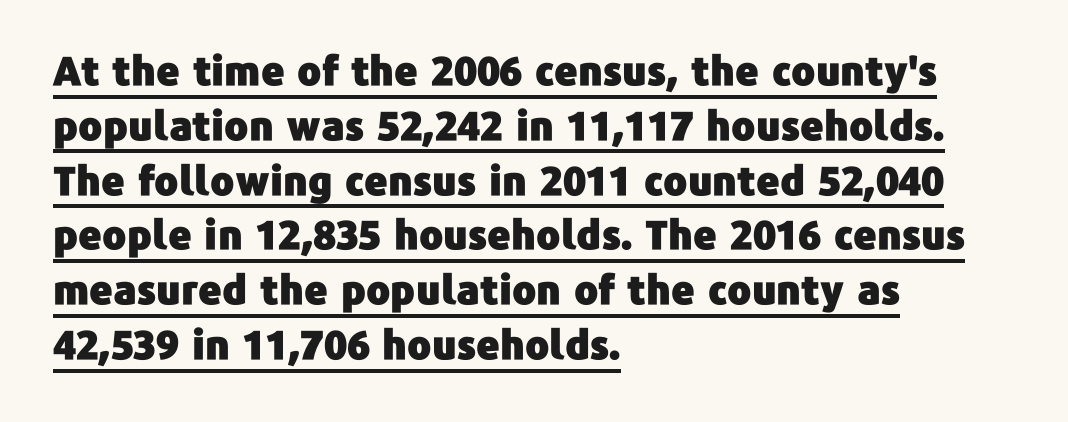
Q: Is the text italic (slanted)? A: No, it is upright.
Q: Is the typeface a serif or a sans-serif typeface? A: Sans-serif.
Q: Is the text underlined? A: Yes.
Q: How is the paragraph aligned? A: Left-aligned.
Q: Is the spacing between letters normal or unusually wide? A: Normal.
Q: Is the spacing between lines tight, normal or loose? A: Normal.
Q: Width (condensed, normal, or wide)? A: Normal.
Q: Stroke contrast? A: Low.
Q: x-height? A: Medium.
Q: Monospaced? A: No.
